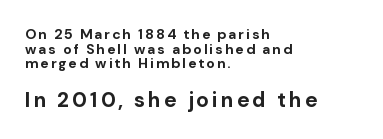
Q: Is the text bold? A: Yes.
Q: Is the text italic (slanted)? A: No, it is upright.
Q: Is the text underlined? A: No.
Q: How is the paragraph aligned? A: Left-aligned.
Q: Is the spacing between lines tight, normal or loose? A: Tight.
Q: Which block of text is set in a larger size, the first (top) or the second (bottom)? A: The second (bottom) one.
